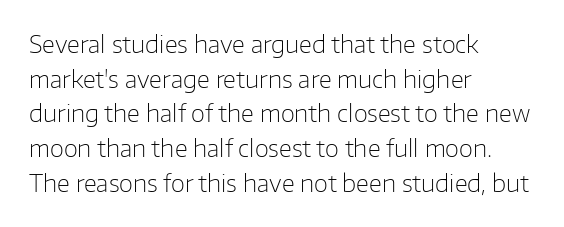
Q: Is the text bold? A: No.
Q: Is the text italic (slanted)? A: No, it is upright.
Q: Is the text underlined? A: No.
Q: How is the paragraph aligned? A: Left-aligned.
Q: Is the spacing between letters normal or unusually wide? A: Normal.
Q: Is the spacing between lines tight, normal or loose? A: Normal.
